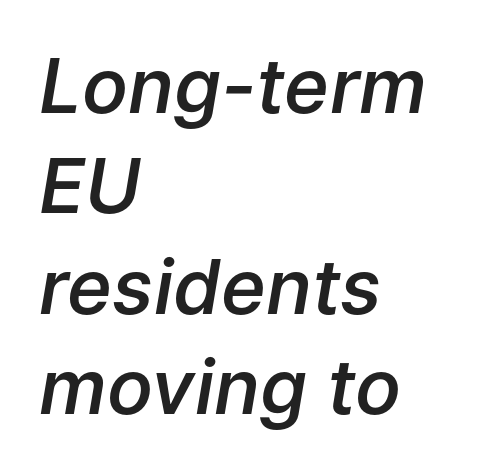
The image shows 76 px semibold type, italic (leaning right); set left-aligned, normal line spacing (1.32x), normal letter spacing, not underlined; low stroke contrast and a medium x-height.
